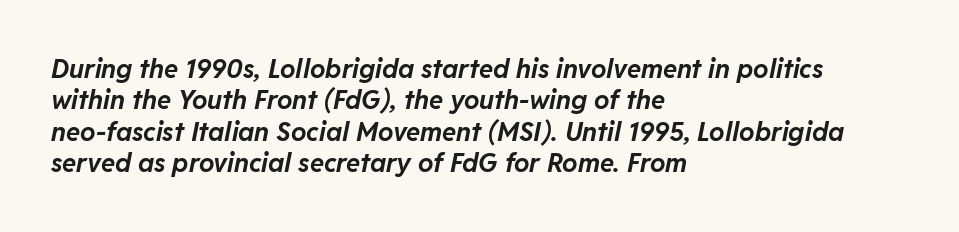
{"italic": "yes", "lean": "right", "slant_degrees": 11, "bold": "yes", "underline": "no", "align": "left", "line_spacing_ratio": 1.21, "letter_spacing": "normal", "letter_spacing_em": 0.0, "glyph_px": 26}
